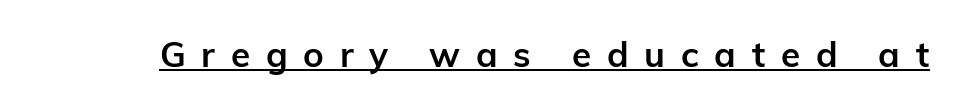
{"serif": "no", "italic": "no", "bold": "yes", "weight": "semibold", "width": "normal", "stroke_contrast": "low", "x_height": "medium", "monospaced": "no", "underline": "yes", "letter_spacing": "wide", "letter_spacing_em": 0.45, "glyph_px": 35}
